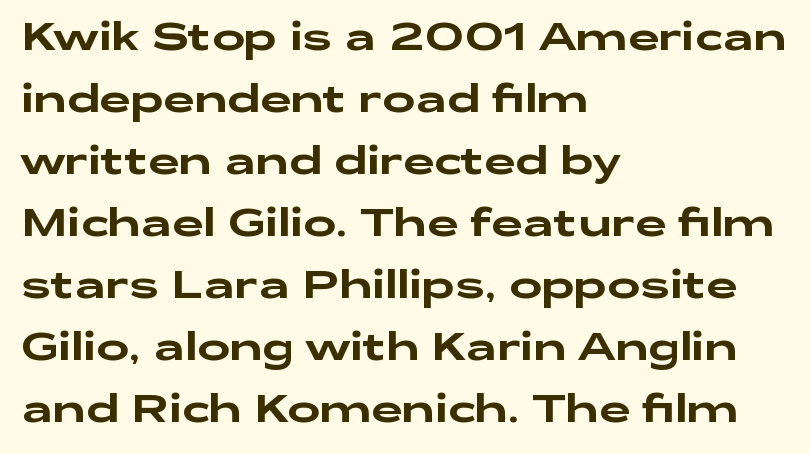
The image shows 39 px wide sans-serif type, upright; set left-aligned, normal line spacing (1.59x), normal letter spacing, not underlined; low stroke contrast and a medium x-height.
